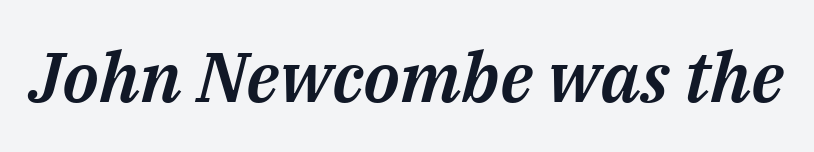
The specimen omits any rule beneath the text block's lines. Each letter keeps its own natural width here, so spacing adapts to shape. Quick note: italic. The rendering keeps characters at their native spacing.
